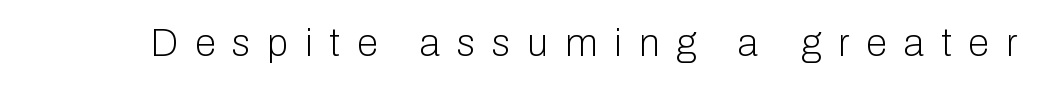
Serif or sans? Sans — the stroke terminals are bare. A light-to-regular cut is what we see here. Proportional: the letters do not fall into vertical columns. Just letters on the line, the space beneath them empty.
